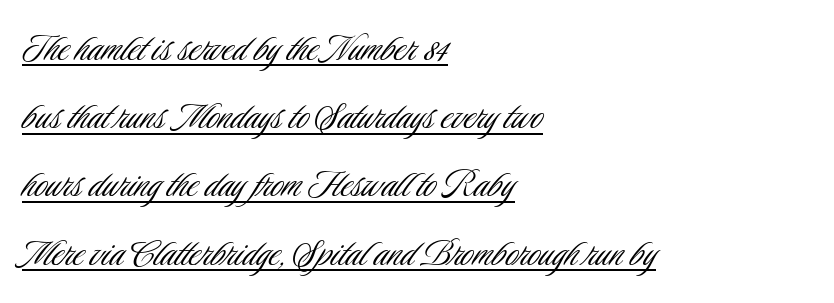
The image shows 44 px light, condensed sans-serif type; set left-aligned, normal line spacing (1.55x), normal letter spacing, underlined; low stroke contrast and a small x-height.
